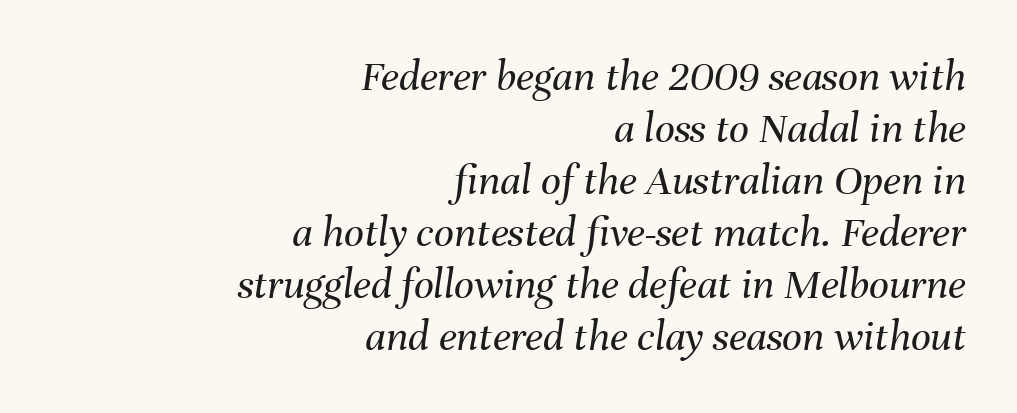
No heavy texture on the line: the type isn't bold. Each row of text sits above clean, open space. There's an unmistakable incline to the writing here. The typesetter chose a ragged-left arrangement here.
